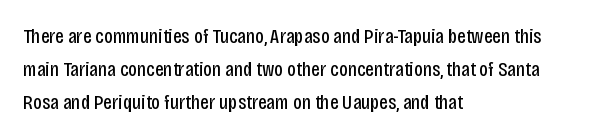
{"italic": "no", "bold": "no", "underline": "no", "align": "left", "line_spacing": "normal", "line_spacing_ratio": 1.57, "letter_spacing": "normal", "letter_spacing_em": 0.0, "glyph_px": 21}
